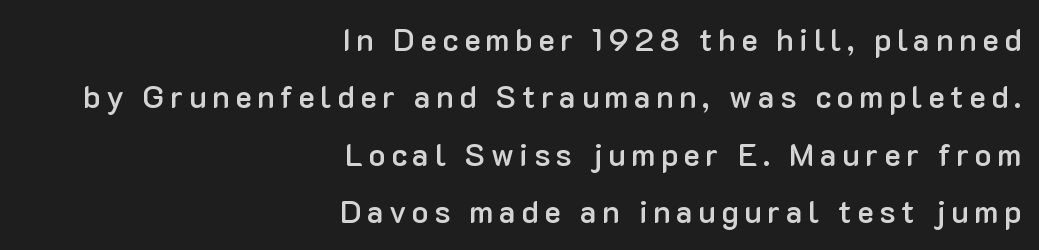
The gap between lines stays unmarked. Is this a sans? Yes — the strokes have no serifs. One-word summary of the alignment: right. This sample has the flowing, uneven cadence of proportional lettering. A roman cut, with each character standing at attention. Semibold letterforms, between regular and bold.
